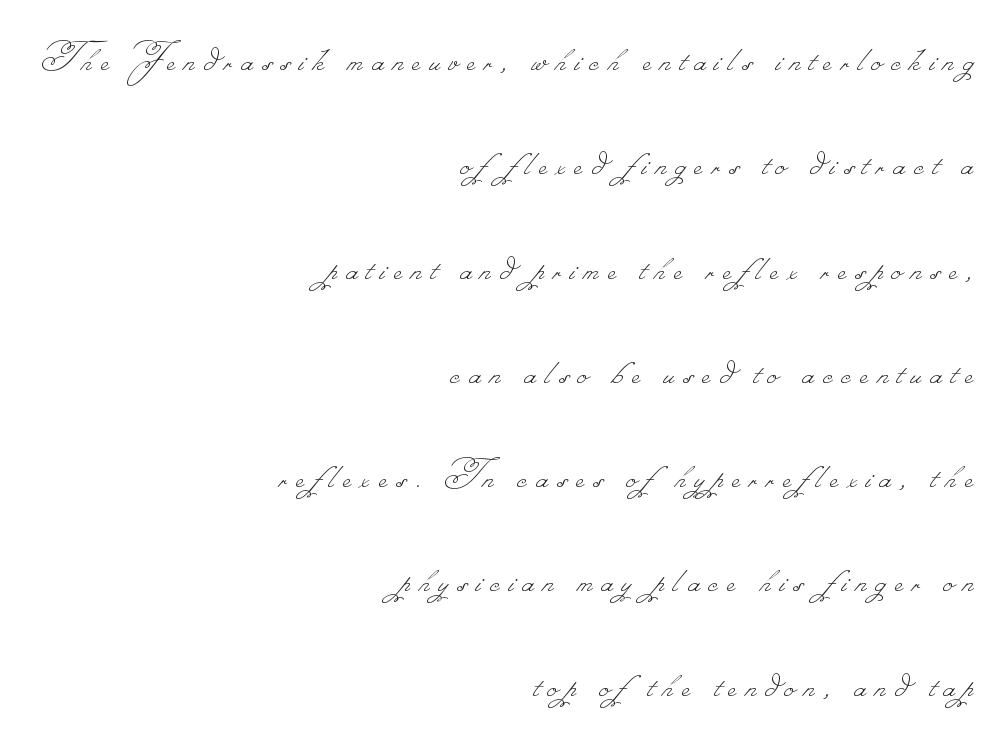
The image shows 44 px thin type; set right-aligned, loose line spacing (2.37x), unusually wide letter spacing (+0.21 em), not underlined; low stroke contrast.
